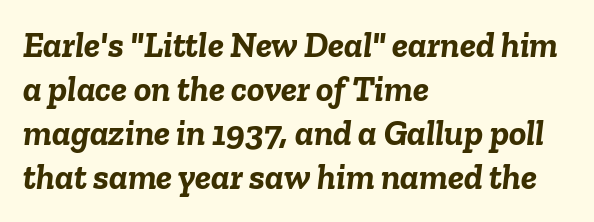
Every character sits at an angle, as italics do. Check the space under the baseline: it is left empty. Each line starts at the same left margin while the right side varies. Proportional: the letters do not fall into vertical columns. Strong, thick strokes mark this as bold type. No extra tracking has been applied to these lines.
